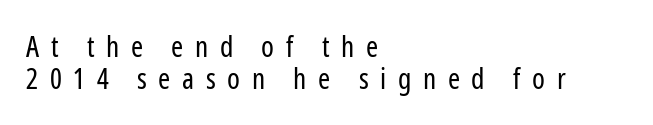
Is the block centered? No — it sits flush against the left margin. No feet cap the strokes, marking this as sans-serif type. A typesetter would call this heavily tracked-out type. Each stroke keeps to a modest, everyday thickness or less. Posture: vertical. Decoration check: the copy has no underline.
